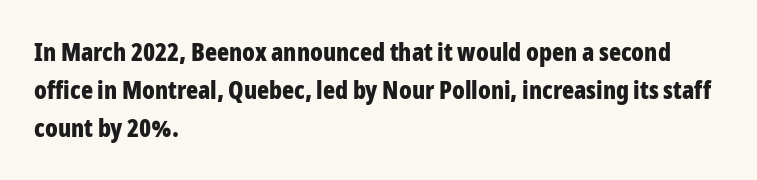
Q: Is the text bold? A: Yes.
Q: Is the text italic (slanted)? A: No, it is upright.
Q: Is the text underlined? A: No.
Q: How is the paragraph aligned? A: Left-aligned.
Q: Is the spacing between letters normal or unusually wide? A: Normal.
Q: Is the spacing between lines tight, normal or loose? A: Normal.
